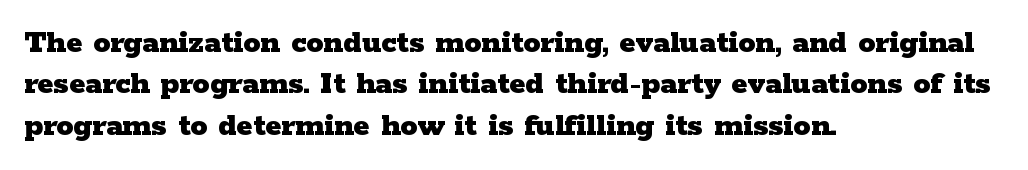
The image shows 34 px heavy, wide serif type, upright; set left-aligned, line spacing 1.22x, normal letter spacing, not underlined; low stroke contrast and a medium x-height.
